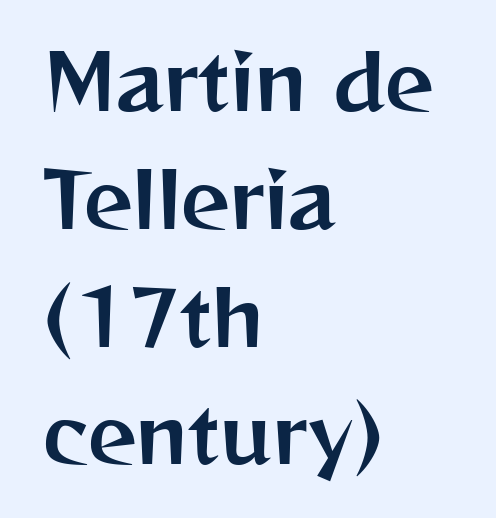
Q: Is the text italic (slanted)? A: No, it is upright.
Q: Is the typeface a serif or a sans-serif typeface? A: Sans-serif.
Q: Is the text underlined? A: No.
Q: How is the paragraph aligned? A: Left-aligned.
Q: Is the spacing between letters normal or unusually wide? A: Normal.
Q: Is the spacing between lines tight, normal or loose? A: Normal.
Q: Width (condensed, normal, or wide)? A: Normal.
Q: Stroke contrast? A: Medium.
Q: x-height? A: Medium.
Q: Monospaced? A: No.
